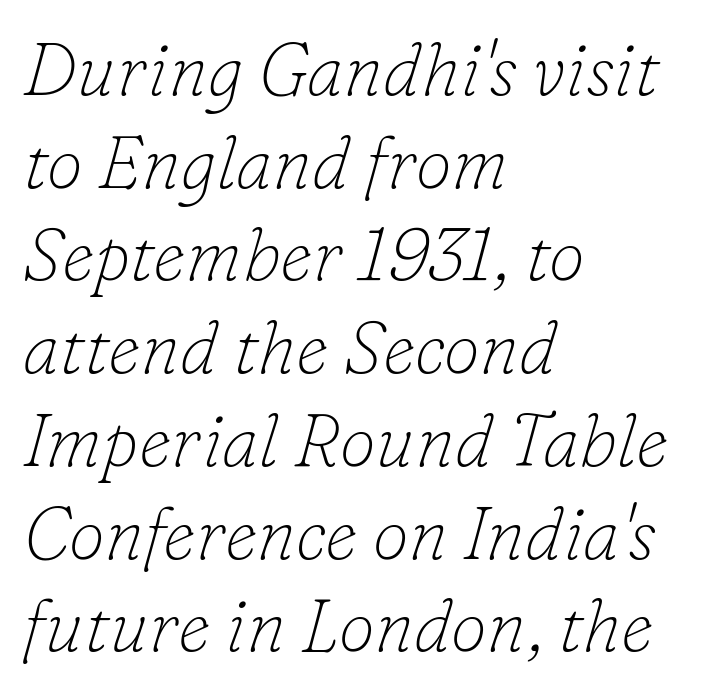
The image shows 73 px thin serif type, italic (leaning right); set left-aligned, normal line spacing (1.27x), normal letter spacing, not underlined; low stroke contrast and a small x-height.
